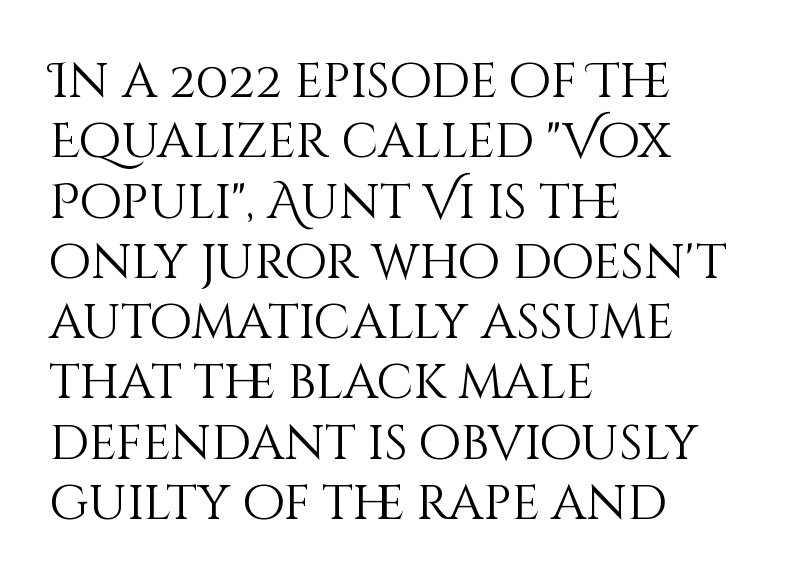
{"italic": "no", "bold": "no", "weight": "light", "width": "normal", "stroke_contrast": "medium", "x_height": "large", "monospaced": "no", "underline": "no", "align": "left", "line_spacing_ratio": 1.23, "letter_spacing": "normal", "letter_spacing_em": 0.0, "glyph_px": 49}
